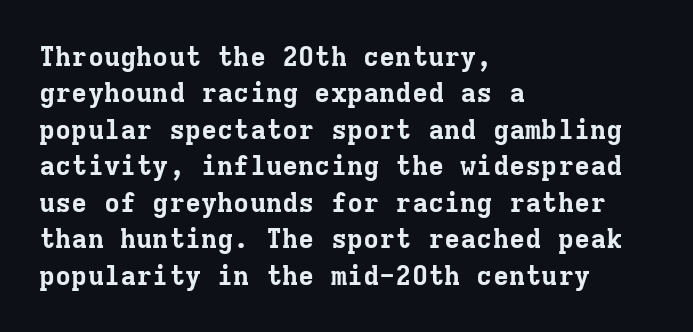
Q: Is the text bold? A: Yes.
Q: Is the text italic (slanted)? A: No, it is upright.
Q: Is the text underlined? A: No.
Q: How is the paragraph aligned? A: Left-aligned.
Q: Is the spacing between letters normal or unusually wide? A: Normal.
Q: Is the spacing between lines tight, normal or loose? A: Normal.
